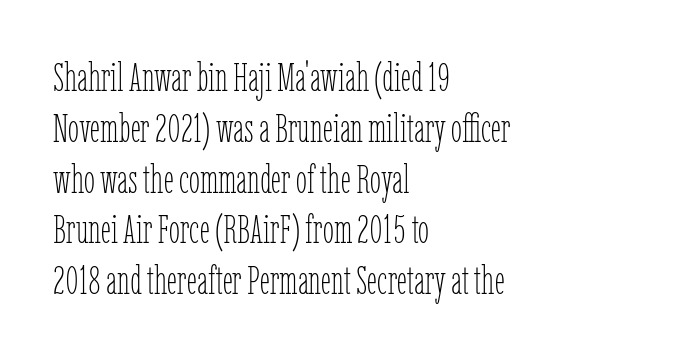
Q: Is the text bold? A: No.
Q: Is the text italic (slanted)? A: No, it is upright.
Q: Is the text underlined? A: No.
Q: How is the paragraph aligned? A: Left-aligned.
Q: Is the spacing between letters normal or unusually wide? A: Normal.
Q: Is the spacing between lines tight, normal or loose? A: Normal.
Q: Width (condensed, normal, or wide)? A: Condensed.
Q: Stroke contrast? A: Low.
Q: x-height? A: Medium.
Q: Monospaced? A: No.
